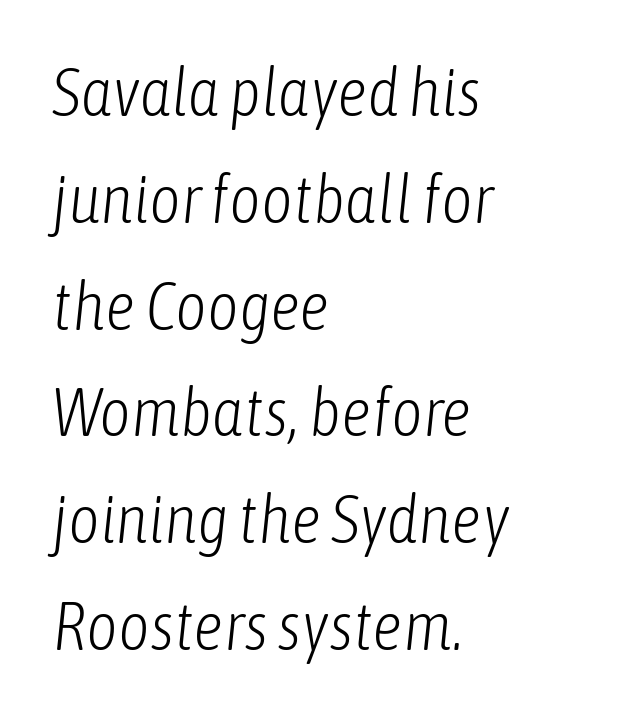
{"italic": "yes", "lean": "right", "slant_degrees": 6, "bold": "no", "weight": "light", "width": "condensed", "stroke_contrast": "low", "x_height": "medium", "monospaced": "no", "underline": "no", "align": "left", "line_spacing": "normal", "line_spacing_ratio": 1.57, "letter_spacing": "normal", "letter_spacing_em": 0.0, "glyph_px": 68}
